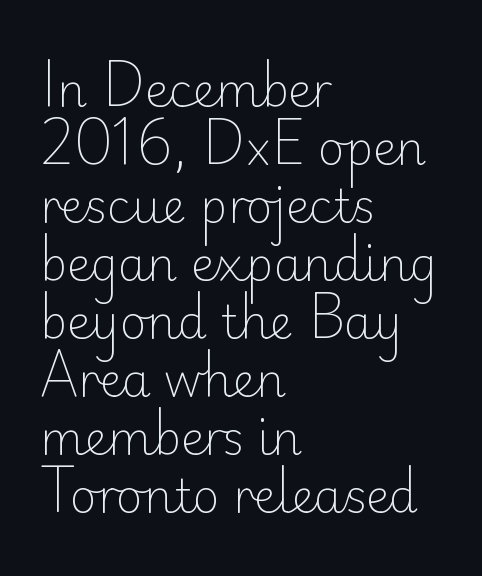
{"serif": "no", "italic": "no", "bold": "no", "weight": "light", "width": "normal", "stroke_contrast": "low", "x_height": "small", "monospaced": "no", "underline": "no", "align": "left", "line_spacing": "normal", "line_spacing_ratio": 1.26, "letter_spacing": "normal", "letter_spacing_em": 0.0, "glyph_px": 46}
